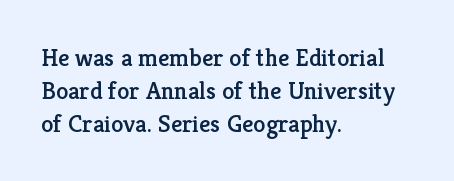
{"italic": "no", "underline": "no", "align": "left", "line_spacing": "normal", "line_spacing_ratio": 1.32, "letter_spacing": "normal", "letter_spacing_em": 0.0, "glyph_px": 25}
